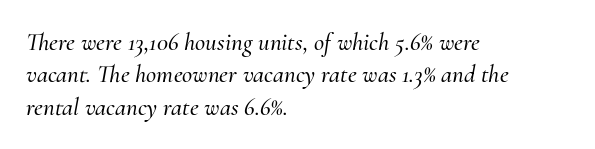
Q: Is the text italic (slanted)? A: Yes, it leans right by about 10 degrees.
Q: Is the text underlined? A: No.
Q: How is the paragraph aligned? A: Left-aligned.
Q: Is the spacing between letters normal or unusually wide? A: Normal.
Q: Is the spacing between lines tight, normal or loose? A: Normal.
